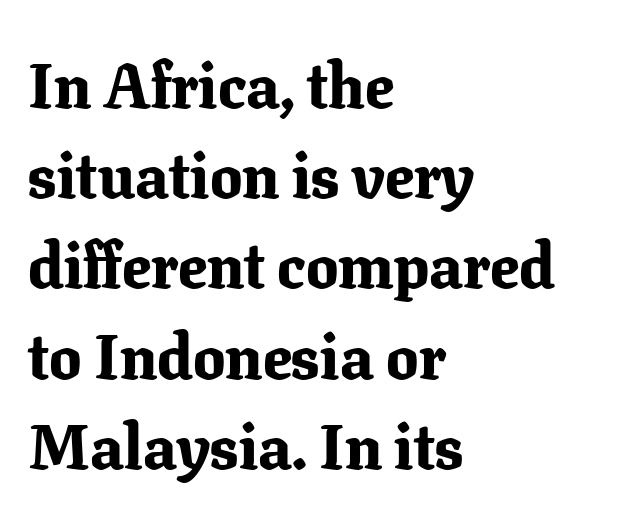
Tall strokes in this sample are plumb rather than angled. Proportional: the letters do not fall into vertical columns. What stands out about the letter spacing? Nothing — it is the standard amount. In CSS terms this would be text-align: left.
